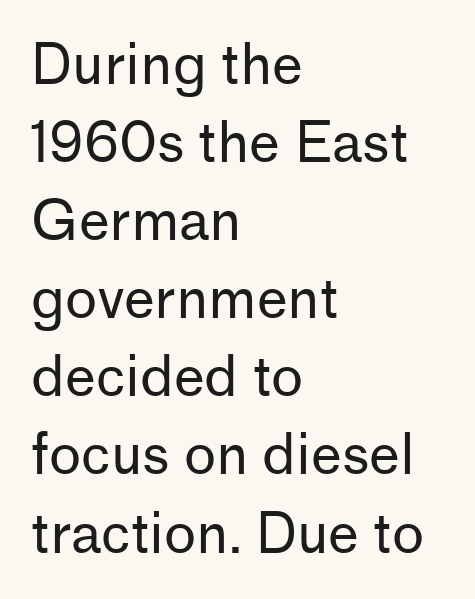
Q: Is the text bold? A: No.
Q: Is the text italic (slanted)? A: No, it is upright.
Q: Is the typeface a serif or a sans-serif typeface? A: Sans-serif.
Q: Is the text underlined? A: No.
Q: How is the paragraph aligned? A: Left-aligned.
Q: Is the spacing between letters normal or unusually wide? A: Normal.
Q: Is the spacing between lines tight, normal or loose? A: Normal.
Q: Width (condensed, normal, or wide)? A: Normal.
Q: Stroke contrast? A: Low.
Q: x-height? A: Medium.
Q: Monospaced? A: No.
